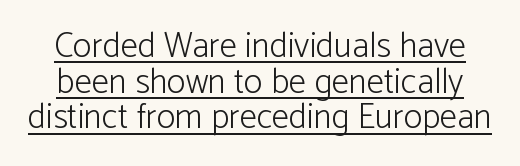
Q: Is the text bold? A: No.
Q: Is the text italic (slanted)? A: No, it is upright.
Q: Is the typeface a serif or a sans-serif typeface? A: Sans-serif.
Q: Is the text underlined? A: Yes.
Q: Is the spacing between letters normal or unusually wide? A: Normal.
Q: Is the spacing between lines tight, normal or loose? A: Tight.
Q: Width (condensed, normal, or wide)? A: Normal.
Q: Stroke contrast? A: Low.
Q: x-height? A: Medium.
Q: Monospaced? A: No.
